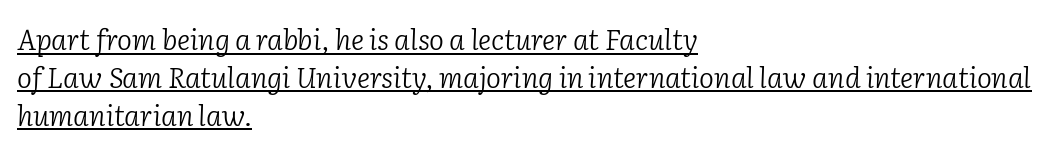
{"serif": "yes", "italic": "yes", "lean": "right", "slant_degrees": 2, "bold": "no", "weight": "light", "width": "normal", "stroke_contrast": "low", "x_height": "medium", "monospaced": "no", "underline": "yes", "align": "left", "line_spacing": "normal", "line_spacing_ratio": 1.35, "letter_spacing": "normal", "letter_spacing_em": 0.0, "glyph_px": 28}
